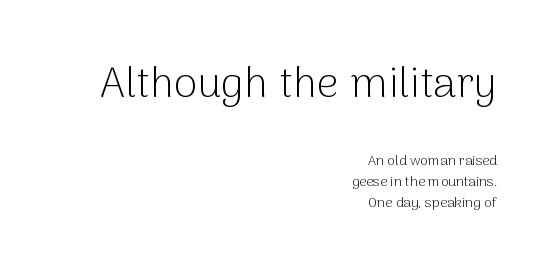
{"serif": "no", "italic": "no", "bold": "no", "weight": "light", "width": "normal", "stroke_contrast": "low", "x_height": "medium", "monospaced": "no", "underline": "no", "align": "right", "line_spacing": "normal", "line_spacing_ratio": 1.5, "letter_spacing": "normal", "letter_spacing_em": 0.0, "larger_block": "first", "size_ratio": 3.07, "glyph_px": 43}
